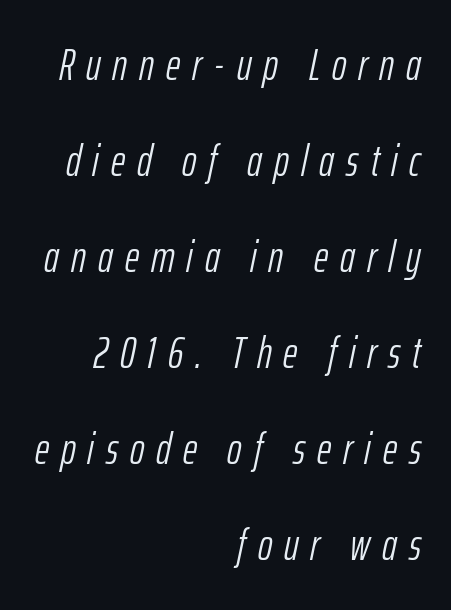
{"italic": "yes", "lean": "right", "slant_degrees": 12, "bold": "no", "weight": "light", "width": "condensed", "stroke_contrast": "low", "x_height": "medium", "monospaced": "no", "underline": "no", "align": "right", "line_spacing": "loose", "line_spacing_ratio": 2.18, "letter_spacing": "wide", "letter_spacing_em": 0.27, "glyph_px": 44}
